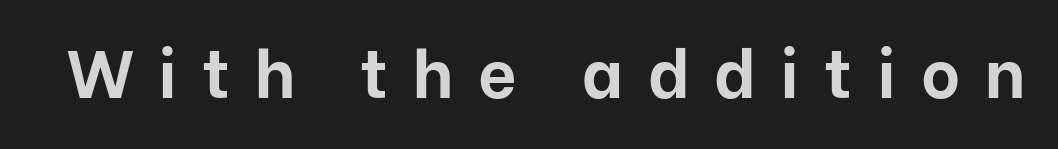
Proportional: the letters do not fall into vertical columns. Type style note: lacks serifs. The lettering stays uniformly vertical, giving the passage a roman look. The rendering inserts visible extra space after every character. Bold? Absolutely — the strokes are thick and heavy. Letters rest on an invisible, unmarked baseline.
